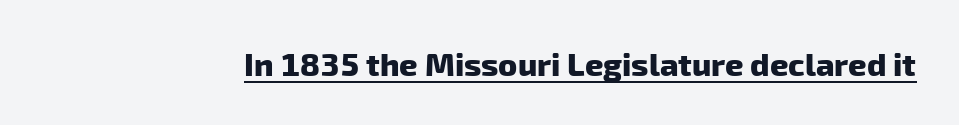
{"serif": "no", "bold": "yes", "weight": "heavy", "width": "normal", "stroke_contrast": "low", "x_height": "medium", "monospaced": "no", "underline": "yes", "letter_spacing": "normal", "letter_spacing_em": 0.0, "glyph_px": 32}
